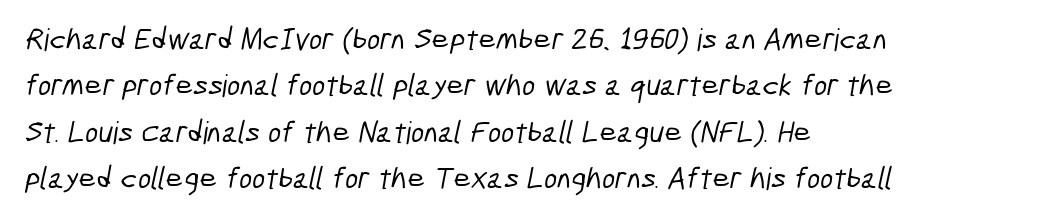
Q: Is the typeface a serif or a sans-serif typeface? A: Sans-serif.
Q: Is the text underlined? A: No.
Q: How is the paragraph aligned? A: Left-aligned.
Q: Is the spacing between letters normal or unusually wide? A: Normal.
Q: Is the spacing between lines tight, normal or loose? A: Normal.
Q: Width (condensed, normal, or wide)? A: Condensed.
Q: Stroke contrast? A: Low.
Q: x-height? A: Medium.
Q: Monospaced? A: No.
